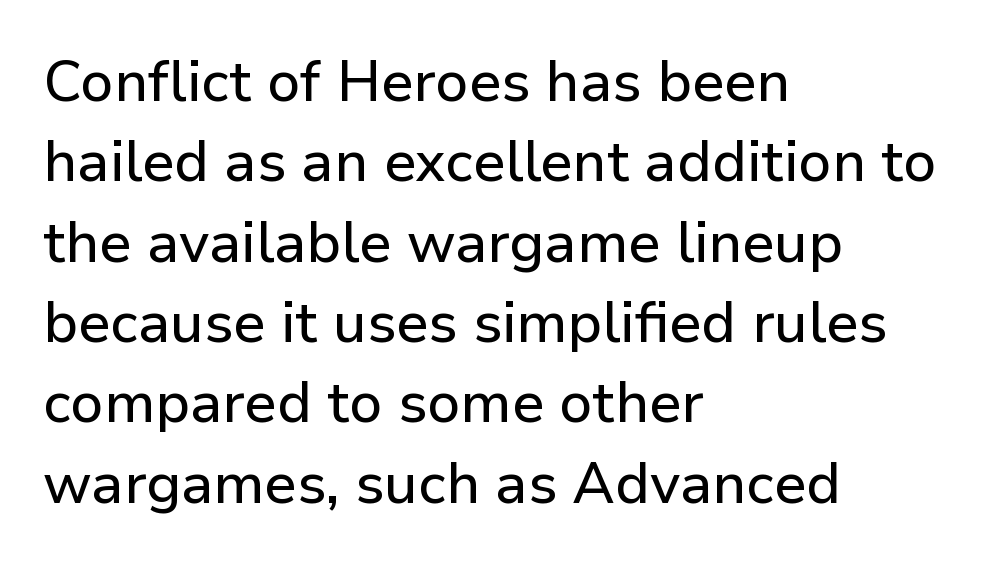
Do the characters align in a grid? No, the font is proportional. Is this a sans? Yes — the strokes have no serifs. The letterforms sit shoulder to shoulder at normal distance. Underline: absent.
